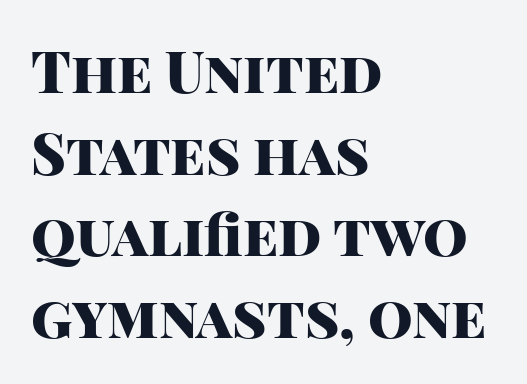
Is there any slant? The stems are plumb. Heavy, bold letterforms. Inter-character spacing is left at the font's built-in metrics. Students, observe: this is what conventionally led text looks like. Is this a fixed-width face? No — the glyphs have proportional, varying widths.
